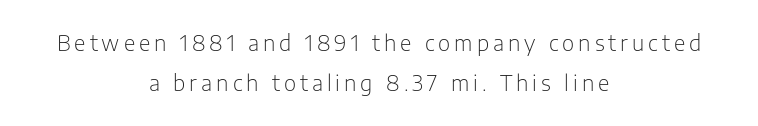
The image shows 21 px text type, upright; set centered, loose line spacing (1.91x), not underlined.
